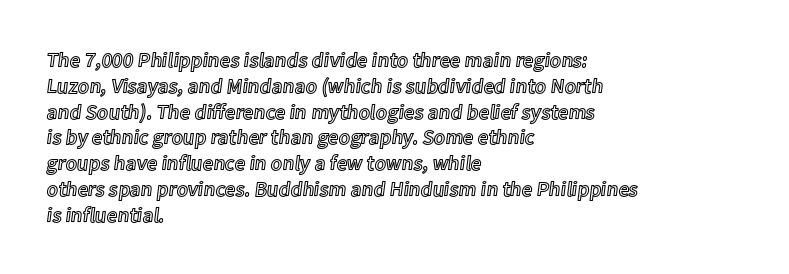
Underline: absent. This rendering uses left alignment, leaving the right contour irregular. In terms of letterspacing, this is plain default setting.
